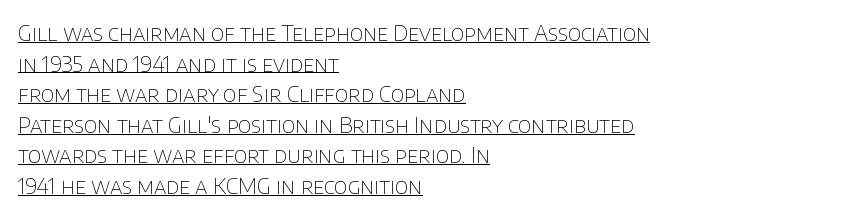
Q: Is the text bold? A: No.
Q: Is the text italic (slanted)? A: No, it is upright.
Q: Is the text underlined? A: Yes.
Q: How is the paragraph aligned? A: Left-aligned.
Q: Is the spacing between letters normal or unusually wide? A: Normal.
Q: Is the spacing between lines tight, normal or loose? A: Normal.
